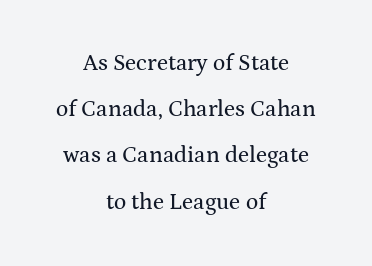
Upright lettering throughout. Line starts and ends both wander, symmetrically. What stands out about the letter spacing? Nothing — it is the standard amount. A great deal of white space separates one row of letters from the next. Lines of text with bare space underneath.
